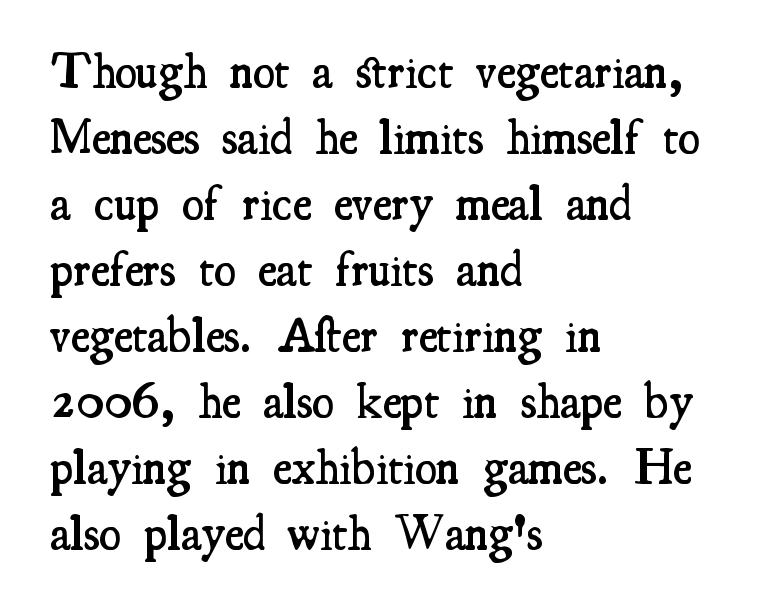
Looks like regular typesetting: each glyph gets only the width it needs. Check under the words: just untouched page. Between one letter and the next there's only the usual sliver of space. The rows are spaced the way most documents space them. Examine the stroke ends and you'll spot serifs. A student would call this left alignment; a typographer would say flush left, rag right.
